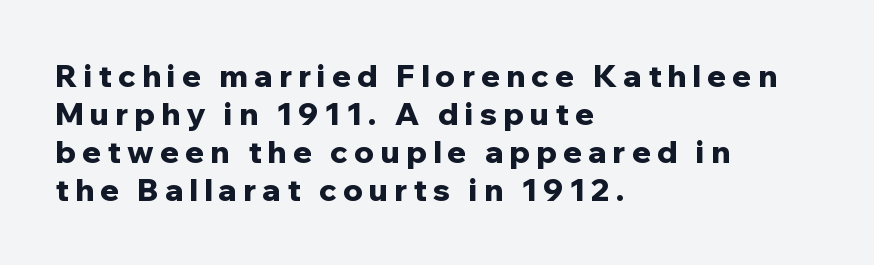
{"serif": "no", "italic": "no", "bold": "yes", "weight": "bold", "width": "normal", "stroke_contrast": "low", "x_height": "medium", "monospaced": "no", "underline": "no", "align": "left", "line_spacing_ratio": 1.23, "letter_spacing": "wide", "letter_spacing_em": 0.2, "glyph_px": 31}
